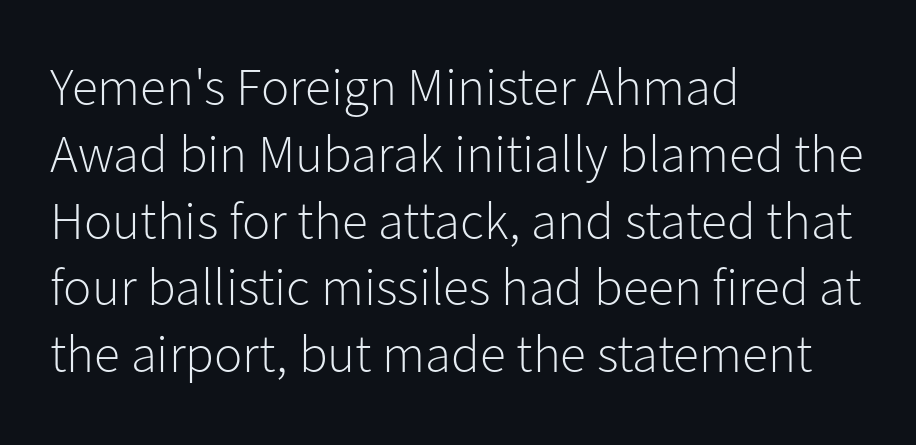
The image shows 53 px light sans-serif type, upright; set left-aligned, normal line spacing (1.26x), normal letter spacing, not underlined; low stroke contrast and a medium x-height.
